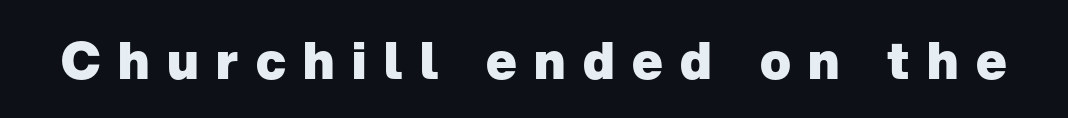
{"serif": "no", "italic": "no", "bold": "yes", "weight": "heavy", "width": "normal", "stroke_contrast": "low", "x_height": "medium", "monospaced": "no", "underline": "no", "letter_spacing": "wide", "letter_spacing_em": 0.34, "glyph_px": 51}
